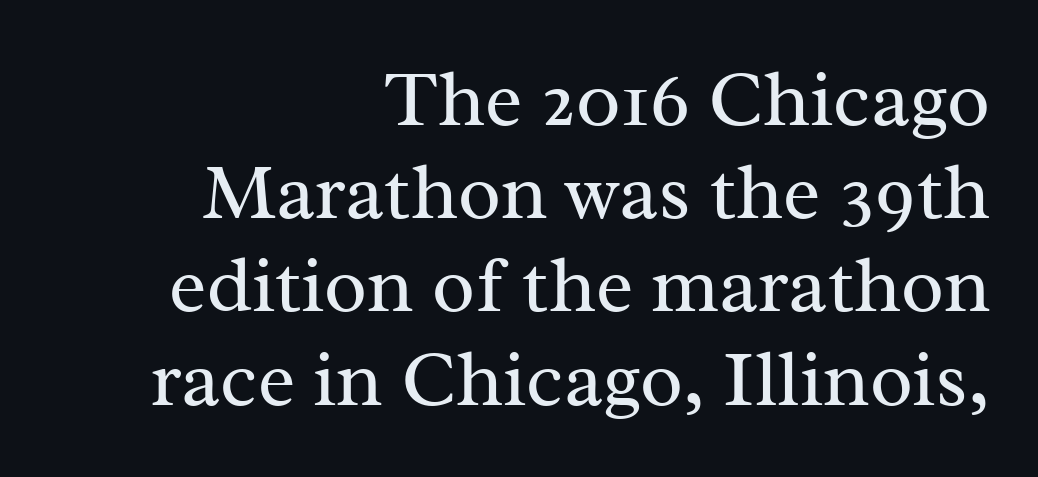
The image shows 79 px regular-weight serif type, upright; set right-aligned, line spacing 1.18x, normal letter spacing, not underlined; medium stroke contrast and a medium x-height.
